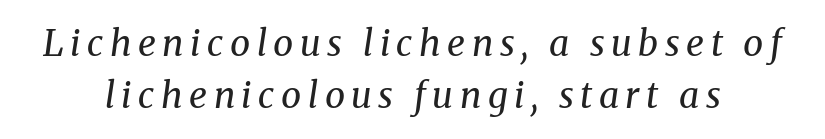
Rule under the text: the space is simply empty. Normally led — the rows are evenly, conventionally spaced. Nothing heavy about these letters — not bold at all. Small tapered or slab feet sit at the stroke ends, so this counts as serif. Yep, that's italic — everything's leaning. This sample has the flowing, uneven cadence of proportional lettering.
